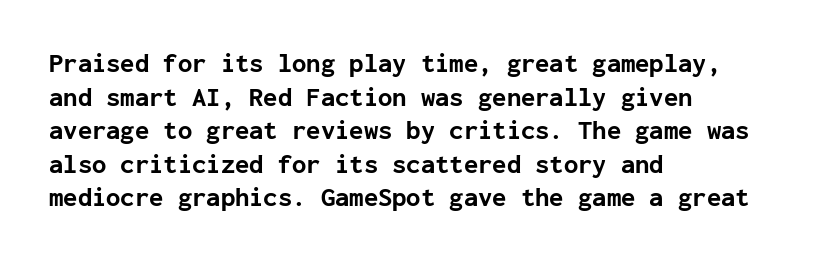
Q: Is the text bold? A: Yes.
Q: Is the text italic (slanted)? A: No, it is upright.
Q: Is the text underlined? A: No.
Q: How is the paragraph aligned? A: Left-aligned.
Q: Is the spacing between letters normal or unusually wide? A: Normal.
Q: Is the spacing between lines tight, normal or loose? A: Normal.
